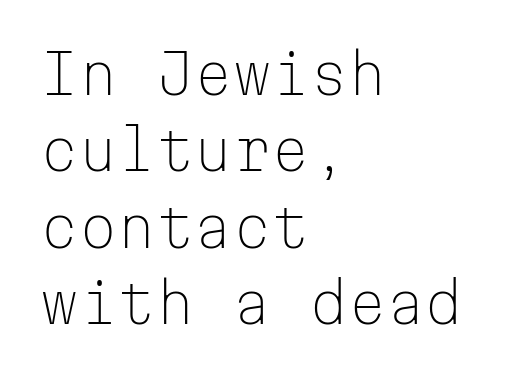
Q: Is the text bold? A: No.
Q: Is the text italic (slanted)? A: No, it is upright.
Q: Is the typeface a serif or a sans-serif typeface? A: Sans-serif.
Q: Is the text underlined? A: No.
Q: How is the paragraph aligned? A: Left-aligned.
Q: Is the spacing between letters normal or unusually wide? A: Normal.
Q: Is the spacing between lines tight, normal or loose? A: Normal.
Q: Width (condensed, normal, or wide)? A: Normal.
Q: Stroke contrast? A: Low.
Q: x-height? A: Medium.
Q: Monospaced? A: Yes.
